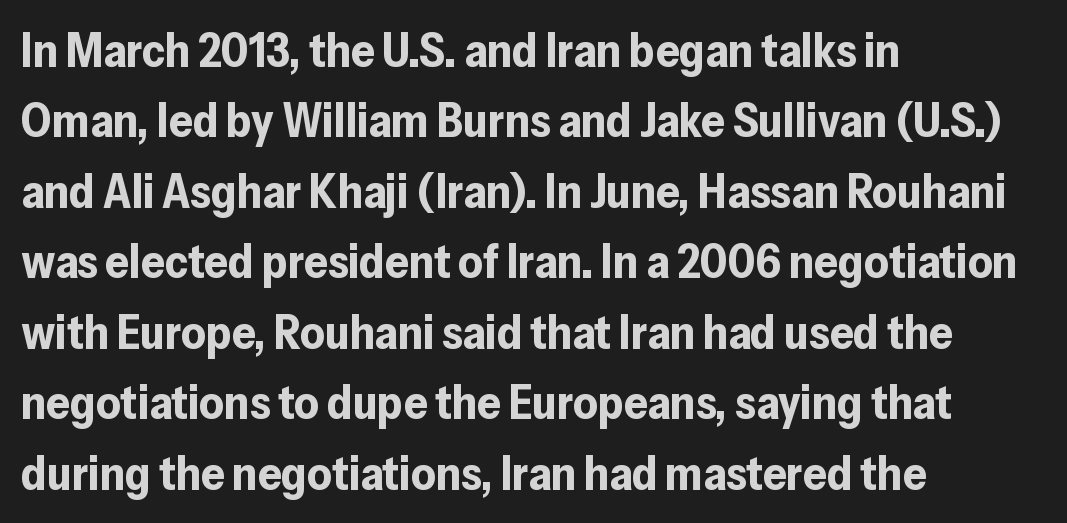
Q: Is the text bold? A: Yes.
Q: Is the text italic (slanted)? A: No, it is upright.
Q: Is the typeface a serif or a sans-serif typeface? A: Sans-serif.
Q: Is the text underlined? A: No.
Q: How is the paragraph aligned? A: Left-aligned.
Q: Is the spacing between letters normal or unusually wide? A: Normal.
Q: Is the spacing between lines tight, normal or loose? A: Normal.
Q: Width (condensed, normal, or wide)? A: Normal.
Q: Stroke contrast? A: Low.
Q: x-height? A: Medium.
Q: Monospaced? A: No.
